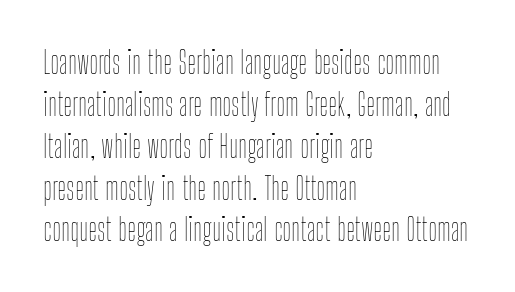
{"italic": "no", "bold": "no", "weight": "thin", "width": "condensed", "stroke_contrast": "low", "x_height": "medium", "monospaced": "no", "underline": "no", "align": "left", "line_spacing": "normal", "line_spacing_ratio": 1.35, "letter_spacing": "normal", "letter_spacing_em": 0.0, "glyph_px": 31}
